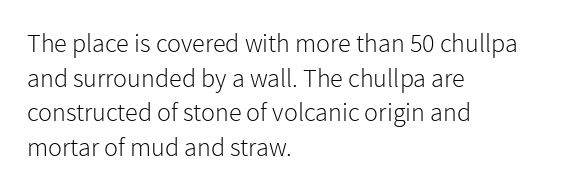
No chunkiness to these letters — they're not bold. A classic flush-left, rag-right setting is used for this passage. One glance says typical: line gaps are just what's usual. The letters sit at their default tracking, neither squeezed nor spread.
